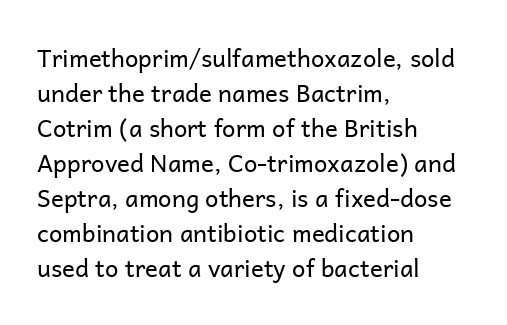
No word sits above an underline. This is the regular roman posture of the typeface. The lines in this sample share a left origin and differ only in where they stop. Successive baselines arrive at the customary interval.
